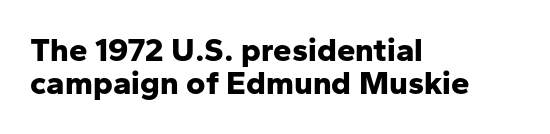
Unlike italic type, these characters show no tilt at all. The line-height multiplier appears low, near solid setting. The characters look thick and weighty, a clear bold. Typographically, this falls in the sans-serif category.
